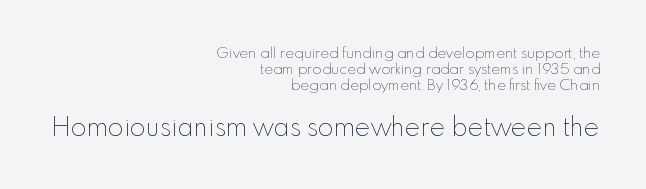
The image shows 26 px text type, upright; set right-aligned, tight line spacing (1.07x), normal letter spacing, not underlined; the second (bottom) block is 1.73x larger.
